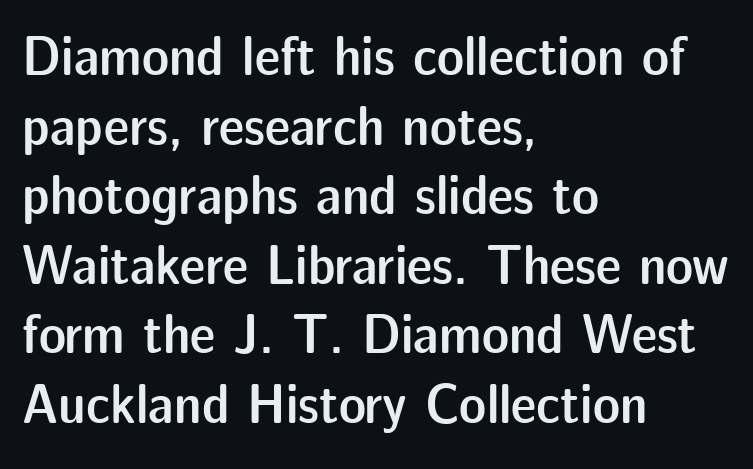
The image shows 57 px semibold sans-serif type, upright; set left-aligned, line spacing 1.22x, normal letter spacing, not underlined; low stroke contrast and a medium x-height.
